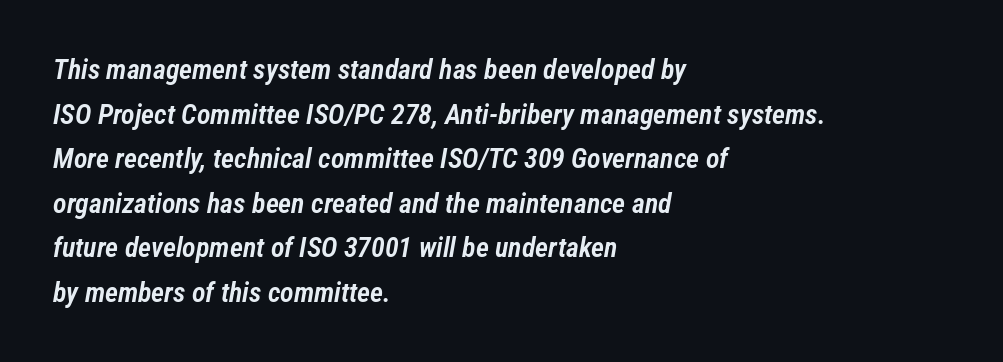
The image shows 28 px semibold, condensed type, italic (leaning right); set left-aligned, normal line spacing (1.59x), normal letter spacing, not underlined; low stroke contrast and a medium x-height.
